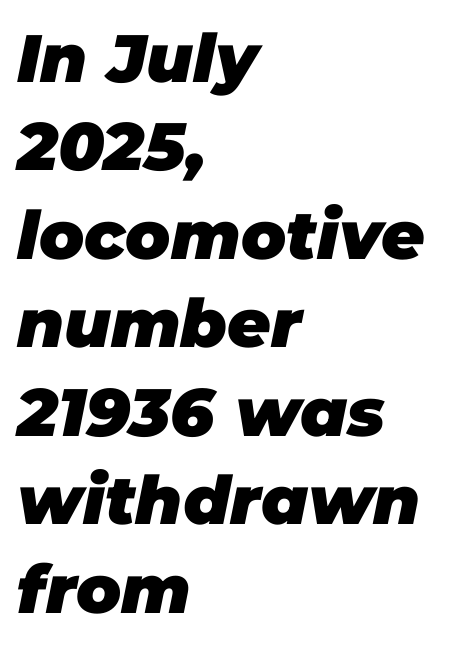
{"italic": "yes", "lean": "right", "slant_degrees": 11, "bold": "yes", "weight": "heavy", "width": "normal", "stroke_contrast": "low", "x_height": "large", "monospaced": "no", "underline": "no", "align": "left", "line_spacing": "normal", "line_spacing_ratio": 1.32, "letter_spacing": "normal", "letter_spacing_em": 0.0, "glyph_px": 67}
